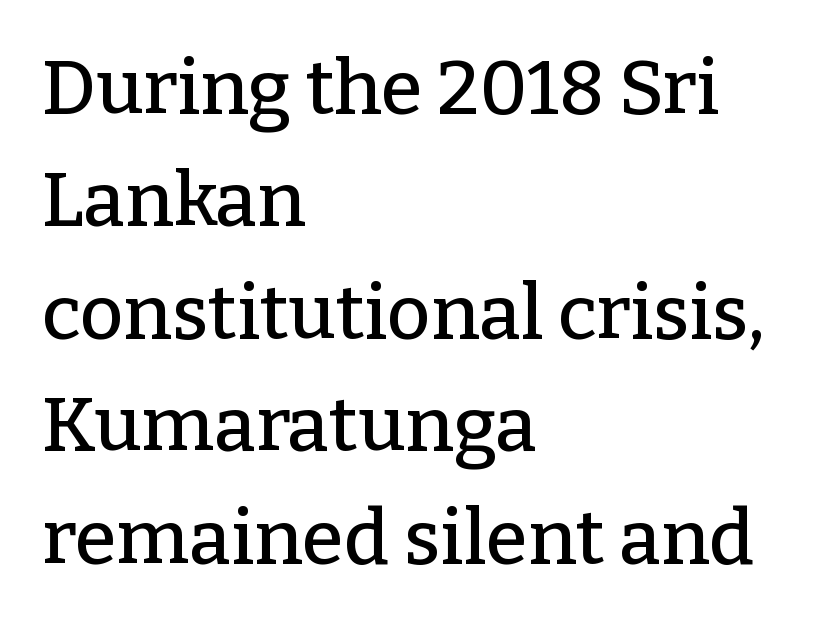
{"serif": "yes", "italic": "no", "width": "normal", "stroke_contrast": "low", "x_height": "medium", "monospaced": "no", "underline": "no", "align": "left", "line_spacing": "normal", "line_spacing_ratio": 1.48, "letter_spacing": "normal", "letter_spacing_em": 0.0, "glyph_px": 76}
